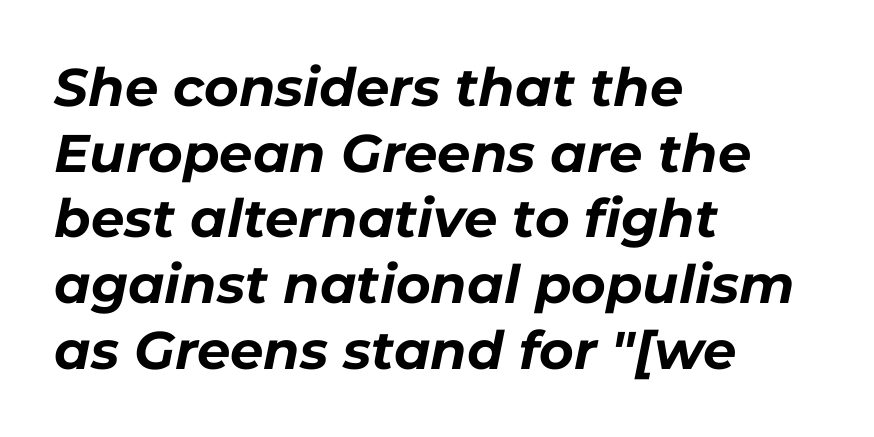
Q: Is the text bold? A: Yes.
Q: Is the text italic (slanted)? A: Yes, it leans right by about 11 degrees.
Q: Is the text underlined? A: No.
Q: How is the paragraph aligned? A: Left-aligned.
Q: Is the spacing between letters normal or unusually wide? A: Normal.
Q: Width (condensed, normal, or wide)? A: Normal.
Q: Stroke contrast? A: Low.
Q: x-height? A: Medium.
Q: Monospaced? A: No.
